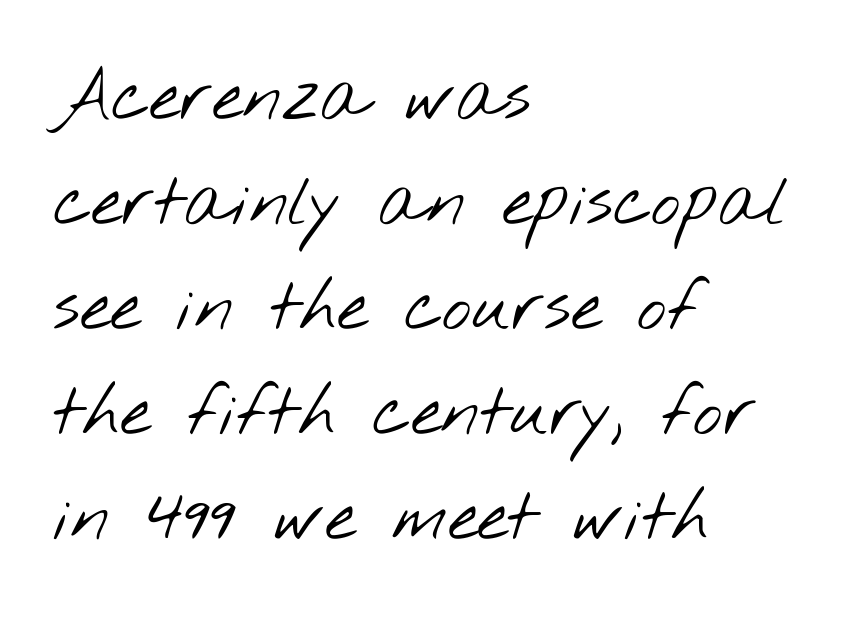
Q: Is the text bold? A: No.
Q: Is the typeface a serif or a sans-serif typeface? A: Sans-serif.
Q: Is the text underlined? A: No.
Q: How is the paragraph aligned? A: Left-aligned.
Q: Is the spacing between letters normal or unusually wide? A: Normal.
Q: Is the spacing between lines tight, normal or loose? A: Normal.
Q: Width (condensed, normal, or wide)? A: Wide.
Q: Stroke contrast? A: Low.
Q: x-height? A: Small.
Q: Monospaced? A: No.
